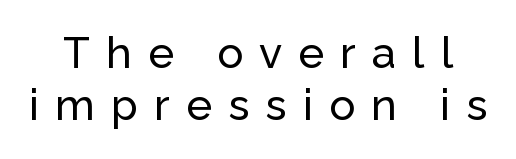
The image shows 43 px sans-serif type, upright; set line spacing 1.22x, unusually wide letter spacing (+0.38 em), not underlined; low stroke contrast and a medium x-height.
